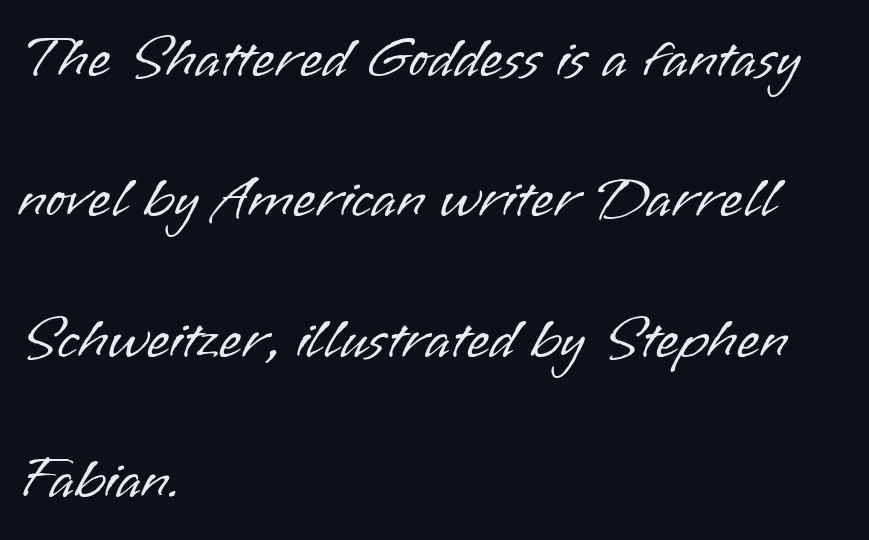
Q: Is the text bold? A: No.
Q: Is the text italic (slanted)? A: Yes.
Q: Is the typeface a serif or a sans-serif typeface? A: Sans-serif.
Q: Is the text underlined? A: No.
Q: How is the paragraph aligned? A: Left-aligned.
Q: Is the spacing between letters normal or unusually wide? A: Normal.
Q: Is the spacing between lines tight, normal or loose? A: Loose.
Q: Width (condensed, normal, or wide)? A: Normal.
Q: Stroke contrast? A: Low.
Q: x-height? A: Small.
Q: Monospaced? A: No.
